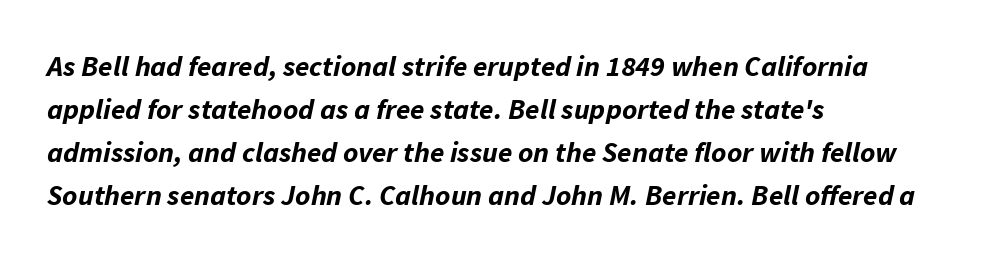
The face used here is proportionally spaced, like ordinary book or web type. Does extra space separate the letters? No, they use regular spacing. Regular leading. The glyphs have the mass of a bold cut. In terms of posture, this sample is oblique.
